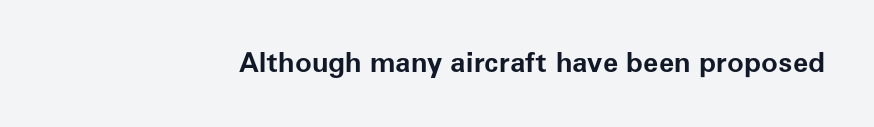
The passage shown is emphatically bold. Observe the ordinary spacing: letters are neighbours, not strangers. Spacing verdict: proportional, widths tailored to each character. The designer went with a sans here, leaving each stem footless. Rule under the text: the space is simply empty.
